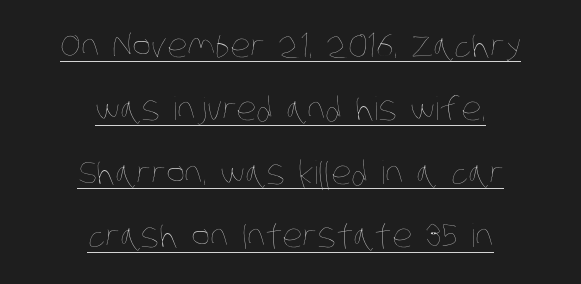
The image shows 32 px thin, condensed type; set centered, loose line spacing (1.98x), normal letter spacing, underlined; low stroke contrast and a large x-height.
